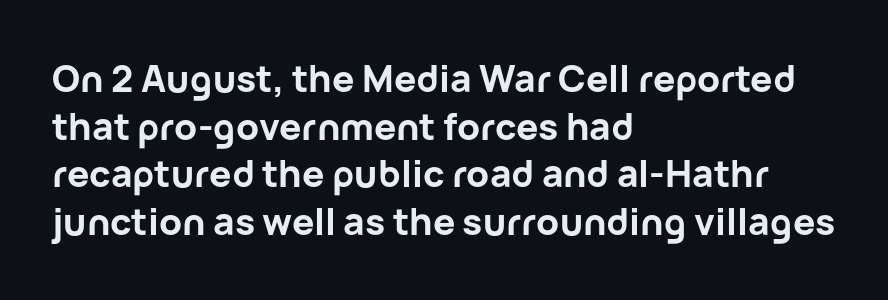
The image shows 37 px bold sans-serif type, upright; set left-aligned, normal line spacing (1.29x), normal letter spacing, not underlined; low stroke contrast and a medium x-height.
